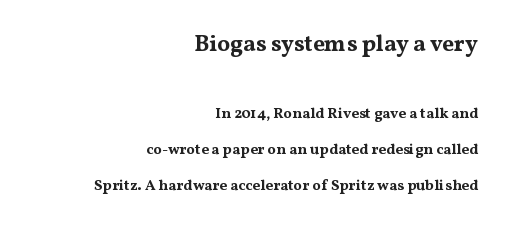
{"italic": "no", "bold": "yes", "underline": "no", "align": "right", "line_spacing": "loose", "line_spacing_ratio": 2.41, "letter_spacing": "normal", "letter_spacing_em": 0.0, "larger_block": "first", "size_ratio": 1.53, "glyph_px": 23}
